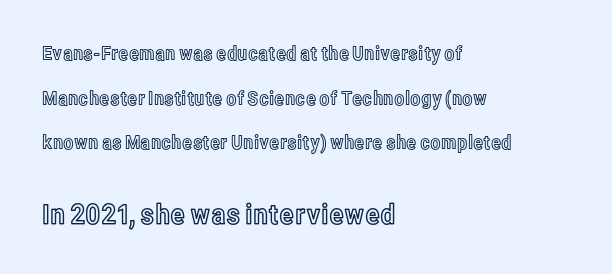
Is the letter spacing exaggerated? No — it looks like the ordinary default. Style check: upright. Check the space under the baseline: it is left empty. These two chunks differ in scale, with the bottom chunk taking the larger measure. These lines are rendered in a variable-pitch font. Line beginnings align vertically; line endings do not.
